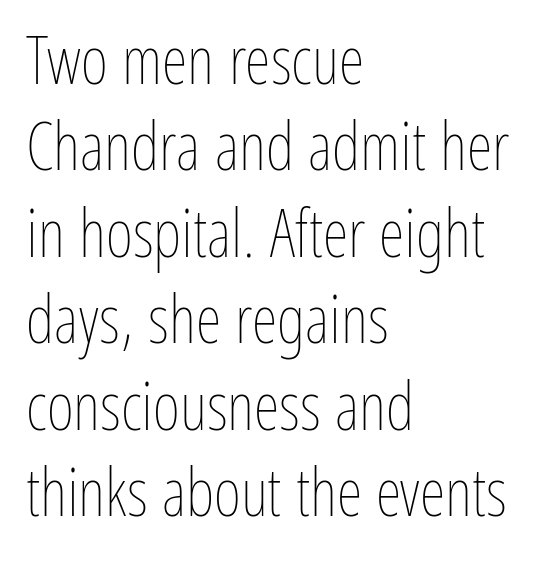
The image shows 66 px thin, condensed type, upright; set left-aligned, normal line spacing (1.31x), normal letter spacing, not underlined; low stroke contrast and a medium x-height.
